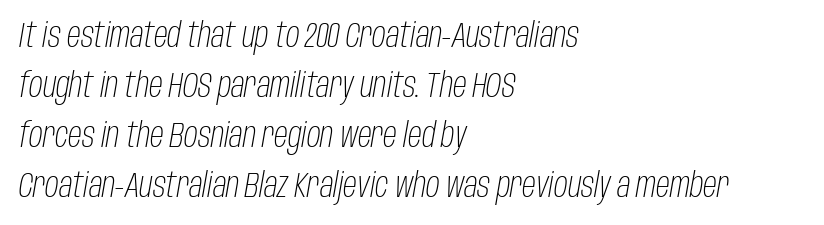
{"italic": "yes", "lean": "right", "slant_degrees": 10, "bold": "no", "weight": "light", "width": "condensed", "stroke_contrast": "low", "x_height": "large", "monospaced": "no", "underline": "no", "align": "left", "line_spacing": "normal", "line_spacing_ratio": 1.47, "letter_spacing": "normal", "letter_spacing_em": 0.0, "glyph_px": 34}
